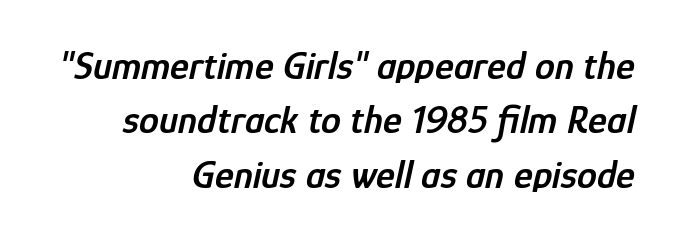
The image shows 40 px semibold, condensed type, italic (leaning right); set right-aligned, normal line spacing (1.36x), normal letter spacing, not underlined; low stroke contrast and a medium x-height.
